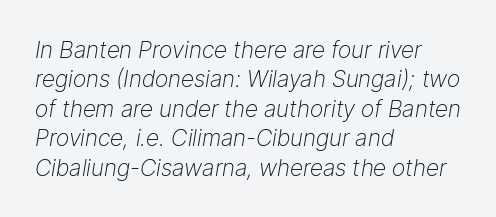
The image shows 23 px text type, italic (leaning right); set left-aligned, normal line spacing (1.28x), normal letter spacing, not underlined.
